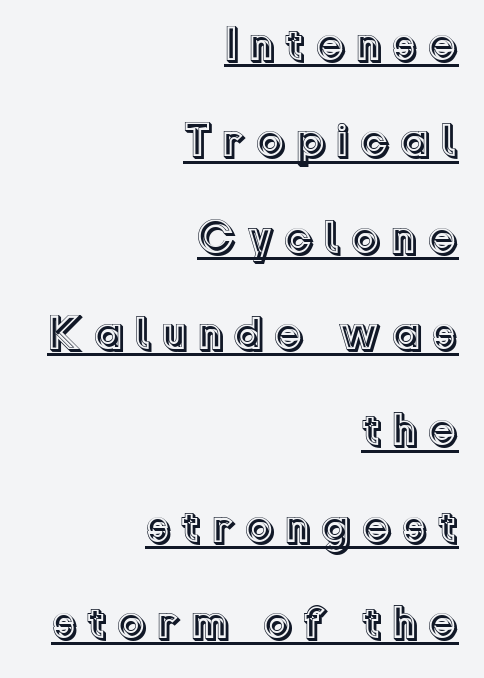
The image shows 47 px text type, upright; set right-aligned, loose line spacing (2.05x), unusually wide letter spacing (+0.21 em), underlined; a medium x-height.
